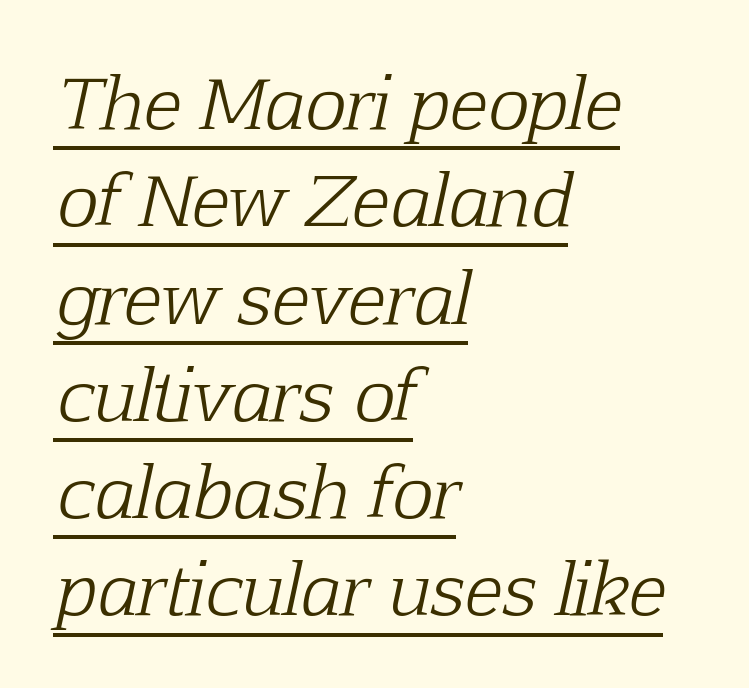
The image shows 70 px light serif type, italic (leaning right); set left-aligned, normal line spacing (1.39x), normal letter spacing, underlined; low stroke contrast and a medium x-height.
